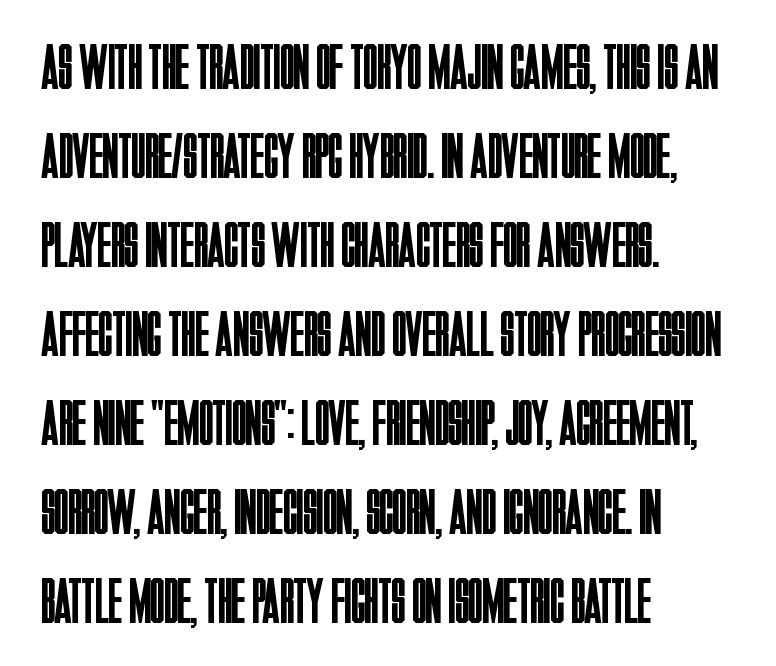
Style check: upright. Characters follow at the spacing the type designer built in. The designer left line spacing at the default. Looks like regular typesetting: each glyph gets only the width it needs.
